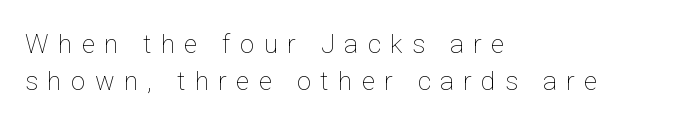
{"italic": "no", "bold": "no", "underline": "no", "align": "left", "line_spacing": "normal", "line_spacing_ratio": 1.41, "letter_spacing": "wide", "letter_spacing_em": 0.36, "glyph_px": 26}
